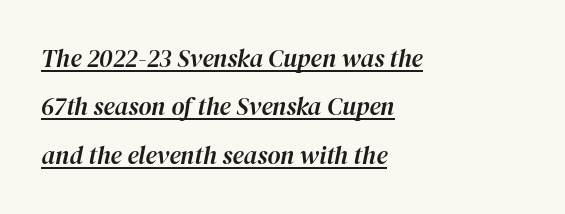
{"italic": "yes", "lean": "right", "slant_degrees": 12, "underline": "yes", "align": "left", "line_spacing": "loose", "line_spacing_ratio": 1.94, "letter_spacing": "normal", "letter_spacing_em": 0.0, "glyph_px": 25}
